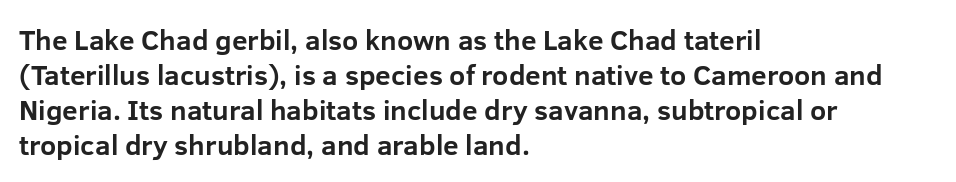
The image shows 28 px bold sans-serif type, upright; set left-aligned, normal line spacing (1.25x), normal letter spacing, not underlined; low stroke contrast and a medium x-height.
